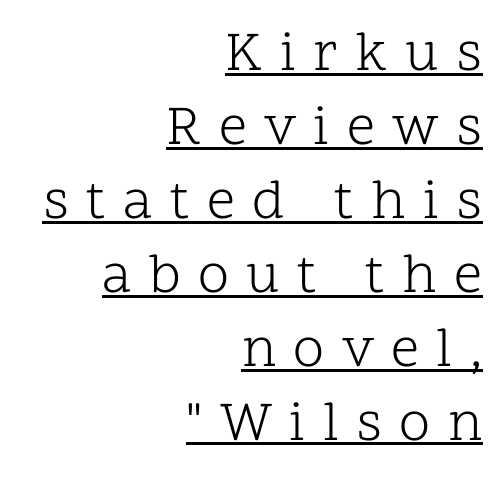
Q: Is the text bold? A: No.
Q: Is the text italic (slanted)? A: No, it is upright.
Q: Is the typeface a serif or a sans-serif typeface? A: Serif.
Q: Is the text underlined? A: Yes.
Q: How is the paragraph aligned? A: Right-aligned.
Q: Is the spacing between letters normal or unusually wide? A: Unusually wide.
Q: Is the spacing between lines tight, normal or loose? A: Normal.
Q: Width (condensed, normal, or wide)? A: Normal.
Q: Stroke contrast? A: Low.
Q: x-height? A: Medium.
Q: Monospaced? A: No.
